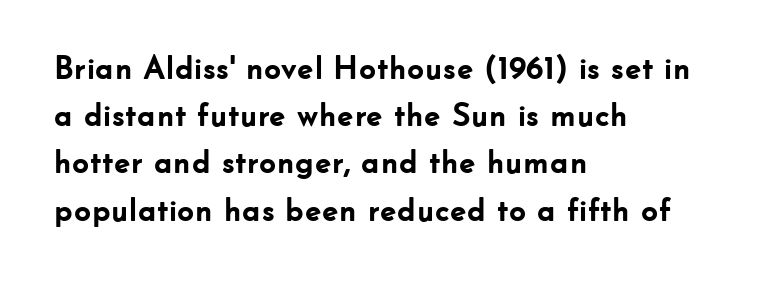
You can tell it's not italic because the verticals are truly vertical. Each letter keeps its own natural width here, so spacing adapts to shape. Bare-footed words on every line. Each new line begins a customary step beneath the previous one. Is the letter spacing exaggerated? No — it looks like the ordinary default. Notice how the passage keeps a crisp vertical edge on the left only.
